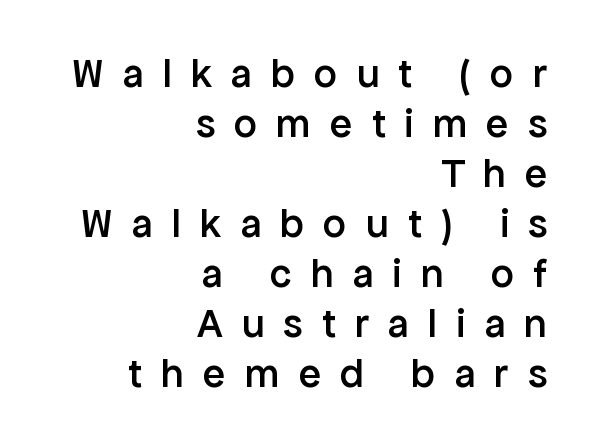
Words float on clear page, feet unadorned. Do the characters align in a grid? No, the font is proportional. Are there feet on the stems? There aren't — it's a sans. The lettering holds an erect, upright posture throughout. Display-style spreading of the glyphs; the letterfit is very open. Line ends are locked; line starts wander.
